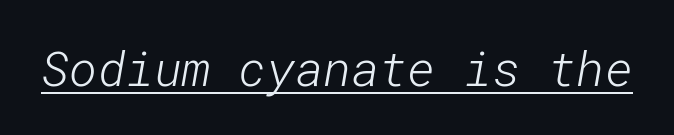
The words here are underlined. These lines are composed in type without serifs. A quiet, ordinary-to-light weight characterises the typeface. Letter spacing: default.
